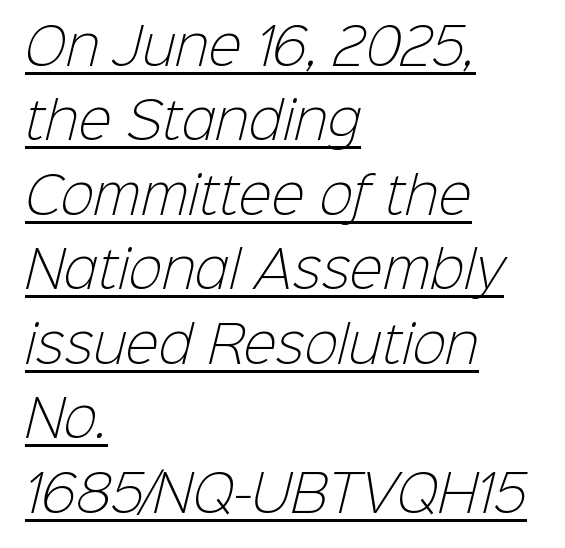
{"serif": "no", "bold": "no", "weight": "light", "width": "normal", "stroke_contrast": "low", "x_height": "medium", "monospaced": "no", "underline": "yes", "align": "left", "line_spacing": "normal", "line_spacing_ratio": 1.49, "letter_spacing": "normal", "letter_spacing_em": 0.0, "glyph_px": 50}
